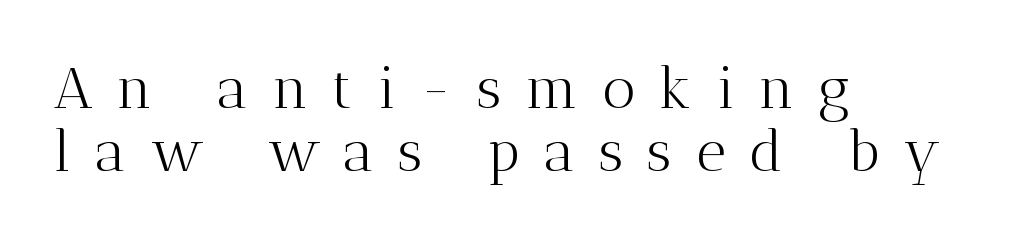
{"serif": "yes", "italic": "no", "bold": "no", "weight": "light", "width": "normal", "stroke_contrast": "medium", "x_height": "medium", "monospaced": "no", "underline": "no", "align": "left", "line_spacing": "tight", "line_spacing_ratio": 1.08, "letter_spacing": "wide", "letter_spacing_em": 0.41, "glyph_px": 58}
